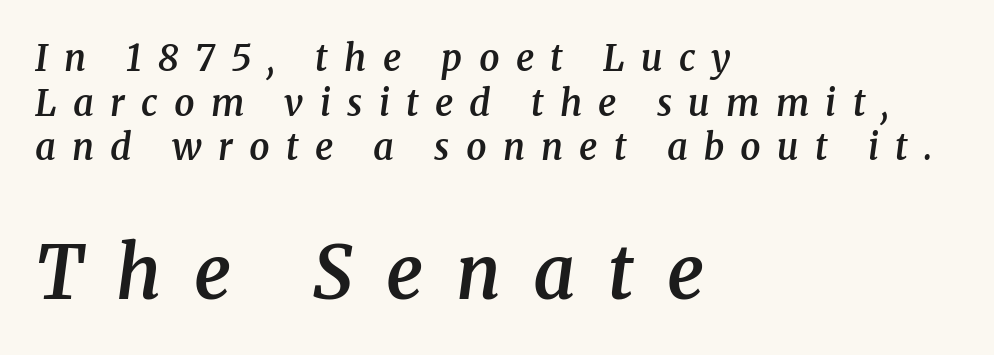
{"serif": "yes", "italic": "yes", "lean": "right", "slant_degrees": 8, "bold": "semi", "weight": "semibold", "width": "normal", "stroke_contrast": "medium", "x_height": "medium", "monospaced": "no", "underline": "no", "align": "left", "line_spacing_ratio": 1.24, "letter_spacing": "wide", "letter_spacing_em": 0.45, "larger_block": "second", "size_ratio": 2.03, "glyph_px": 73}
